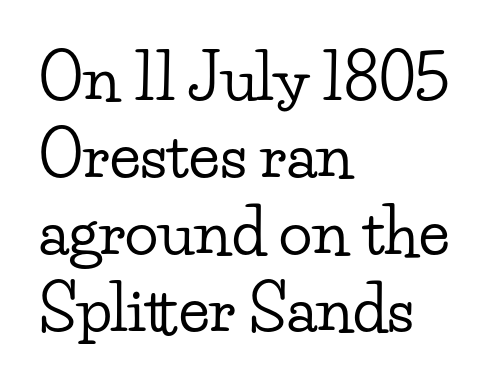
Q: Is the text italic (slanted)? A: No, it is upright.
Q: Is the typeface a serif or a sans-serif typeface? A: Serif.
Q: Is the text underlined? A: No.
Q: How is the paragraph aligned? A: Left-aligned.
Q: Is the spacing between letters normal or unusually wide? A: Normal.
Q: Width (condensed, normal, or wide)? A: Wide.
Q: Stroke contrast? A: Low.
Q: x-height? A: Small.
Q: Monospaced? A: No.
